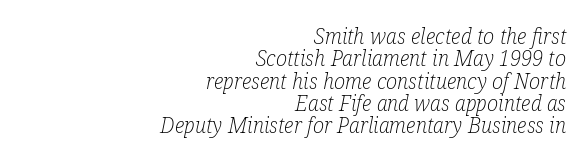
Q: Is the text bold? A: No.
Q: Is the text italic (slanted)? A: Yes, it leans right by about 12 degrees.
Q: Is the text underlined? A: No.
Q: How is the paragraph aligned? A: Right-aligned.
Q: Is the spacing between letters normal or unusually wide? A: Normal.
Q: Is the spacing between lines tight, normal or loose? A: Tight.
